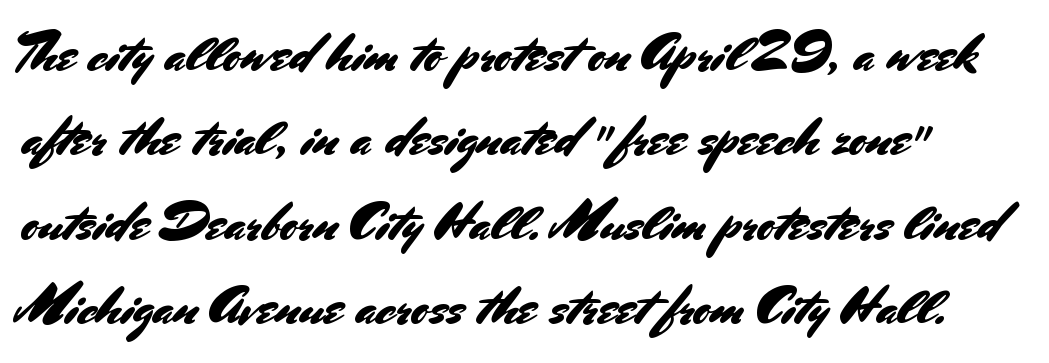
The image shows 53 px sans-serif type; set normal line spacing (1.59x), normal letter spacing, not underlined; medium stroke contrast and a small x-height.
